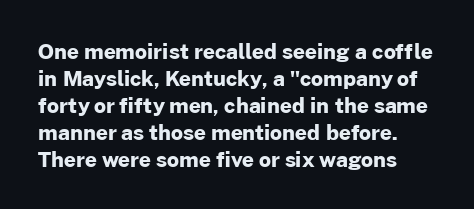
{"italic": "no", "bold": "yes", "underline": "no", "line_spacing": "normal", "line_spacing_ratio": 1.28, "letter_spacing": "normal", "letter_spacing_em": 0.0, "glyph_px": 21}
